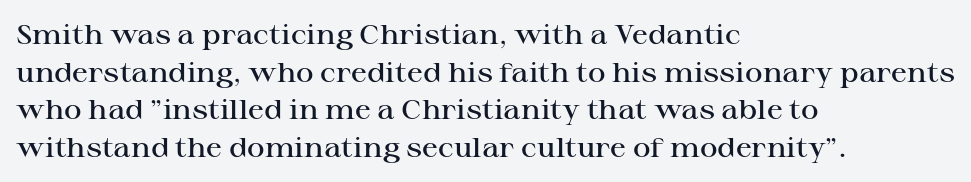
{"italic": "no", "bold": "semi", "underline": "no", "align": "left", "line_spacing": "normal", "line_spacing_ratio": 1.39, "letter_spacing": "normal", "letter_spacing_em": 0.0, "glyph_px": 27}
